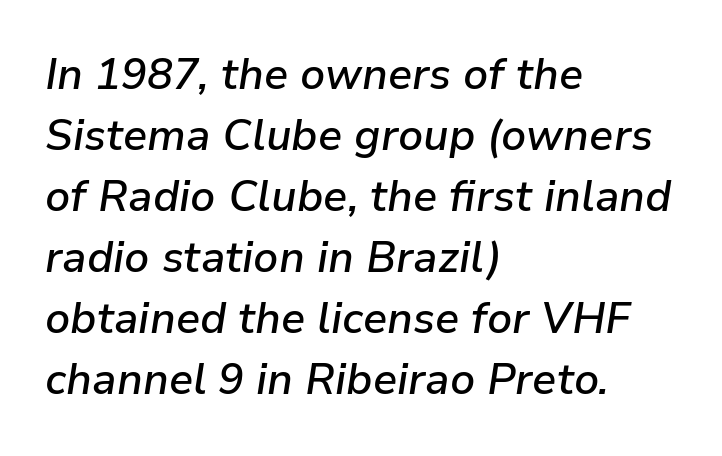
Q: Is the text bold? A: Semi-bold.
Q: Is the text italic (slanted)? A: Yes, it leans right by about 9 degrees.
Q: Is the text underlined? A: No.
Q: How is the paragraph aligned? A: Left-aligned.
Q: Is the spacing between letters normal or unusually wide? A: Normal.
Q: Is the spacing between lines tight, normal or loose? A: Normal.
Q: Width (condensed, normal, or wide)? A: Normal.
Q: Stroke contrast? A: Low.
Q: x-height? A: Medium.
Q: Monospaced? A: No.
